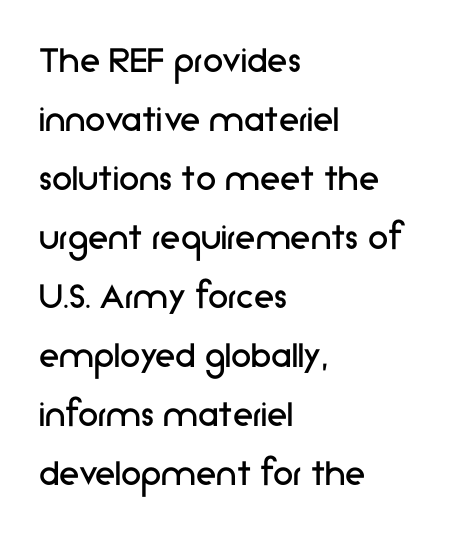
The image shows 41 px regular-weight sans-serif type, upright; set left-aligned, normal line spacing (1.44x), normal letter spacing, not underlined; low stroke contrast and a medium x-height.
